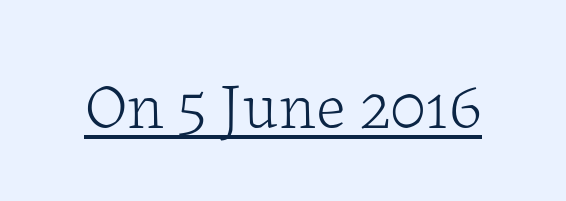
Q: Is the text bold? A: No.
Q: Is the text italic (slanted)? A: No, it is upright.
Q: Is the typeface a serif or a sans-serif typeface? A: Serif.
Q: Is the text underlined? A: Yes.
Q: Is the spacing between letters normal or unusually wide? A: Normal.
Q: Width (condensed, normal, or wide)? A: Normal.
Q: Stroke contrast? A: Low.
Q: x-height? A: Medium.
Q: Monospaced? A: No.
